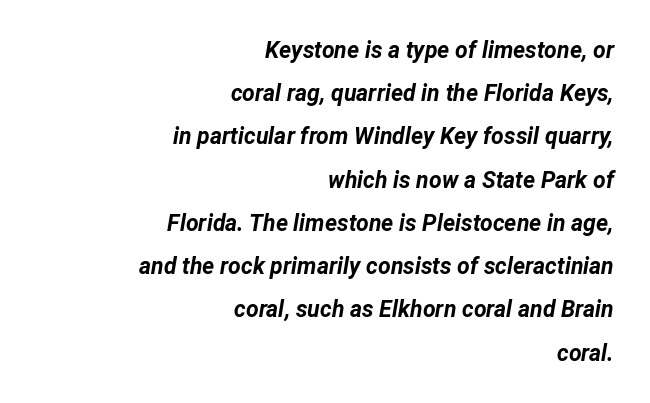
{"italic": "yes", "lean": "right", "slant_degrees": 12, "bold": "yes", "underline": "no", "align": "right", "line_spacing_ratio": 1.88, "letter_spacing": "normal", "letter_spacing_em": 0.0, "glyph_px": 23}
